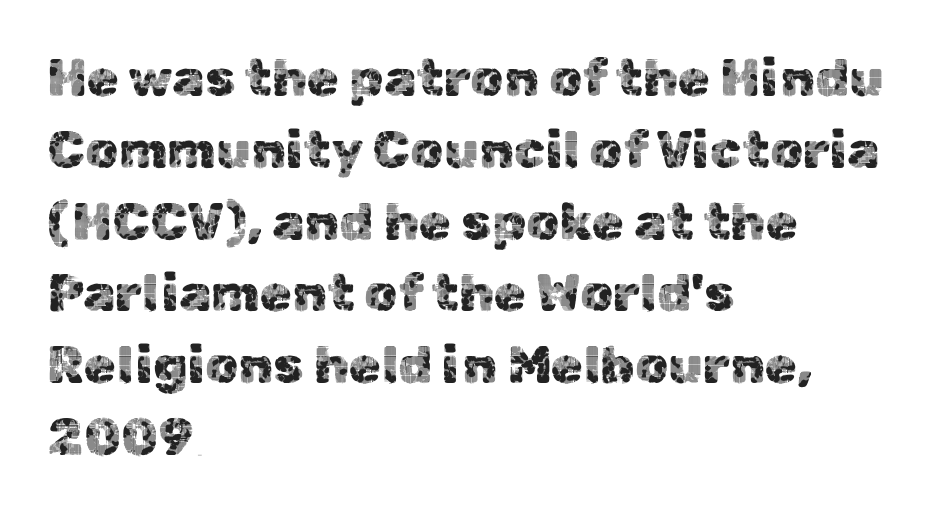
{"serif": "no", "italic": "no", "width": "normal", "x_height": "medium", "monospaced": "no", "underline": "no", "align": "left", "line_spacing": "normal", "line_spacing_ratio": 1.38, "letter_spacing": "normal", "letter_spacing_em": 0.0, "glyph_px": 52}
